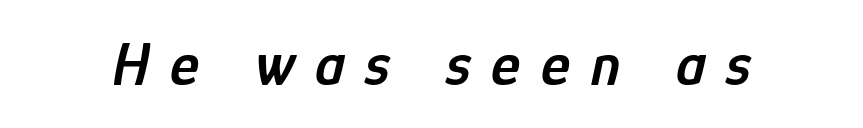
{"italic": "yes", "lean": "right", "slant_degrees": 12, "bold": "semi", "weight": "semibold", "width": "condensed", "stroke_contrast": "low", "x_height": "medium", "monospaced": "no", "underline": "no", "letter_spacing": "wide", "letter_spacing_em": 0.33, "glyph_px": 62}
